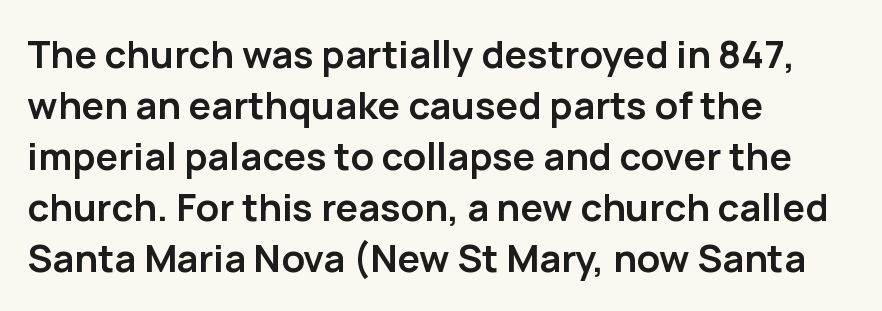
Check where the strokes stop: nothing finishes them off — pure sans. Bold? Absolutely — the strokes are thick and heavy. The setting favours the left margin, as ordinary paragraphs usually do. This is the regular roman posture of the typeface. Beneath every word, the page is bare.
